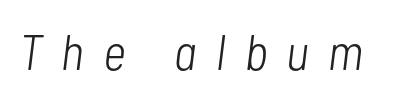
The image shows 50 px light, condensed type, italic (leaning right); set unusually wide letter spacing (+0.39 em), not underlined; low stroke contrast and a medium x-height.
